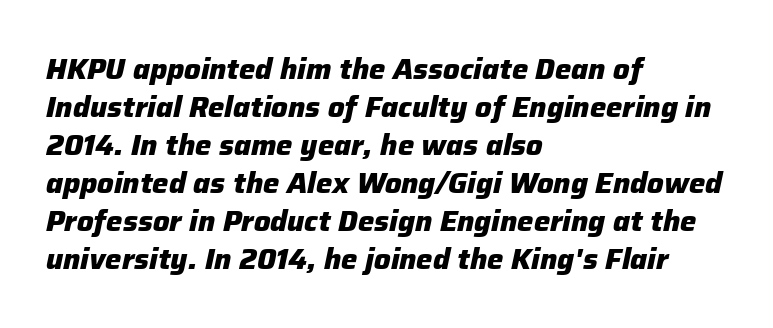
If you drew a ruler down the left edge, every line would touch it. Glance below the letters and you will spot only blank space. A typesetter would call this proportional, since set widths differ per character. Strokes here are thick enough to call this a true bold. Regular leading. The specimen reads as italic at a glance.
